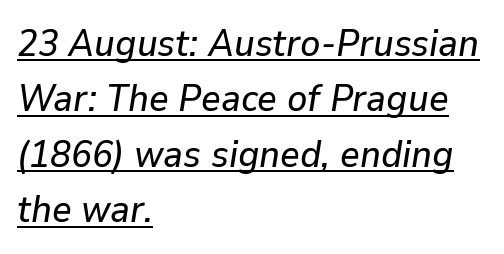
The image shows 38 px text type, italic (leaning right); set left-aligned, normal line spacing (1.46x), normal letter spacing, underlined; low stroke contrast and a medium x-height.
